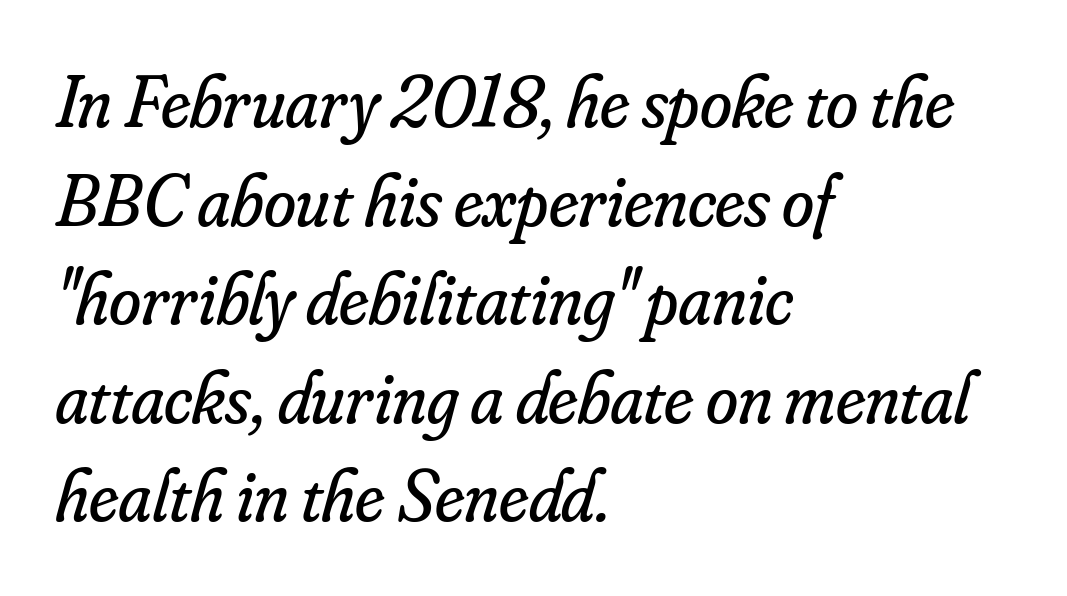
Q: Is the text bold? A: No.
Q: Is the text italic (slanted)? A: Yes, it leans right by about 16 degrees.
Q: Is the typeface a serif or a sans-serif typeface? A: Serif.
Q: Is the text underlined? A: No.
Q: How is the paragraph aligned? A: Left-aligned.
Q: Is the spacing between letters normal or unusually wide? A: Normal.
Q: Is the spacing between lines tight, normal or loose? A: Normal.
Q: Width (condensed, normal, or wide)? A: Normal.
Q: Stroke contrast? A: Low.
Q: x-height? A: Small.
Q: Monospaced? A: No.
